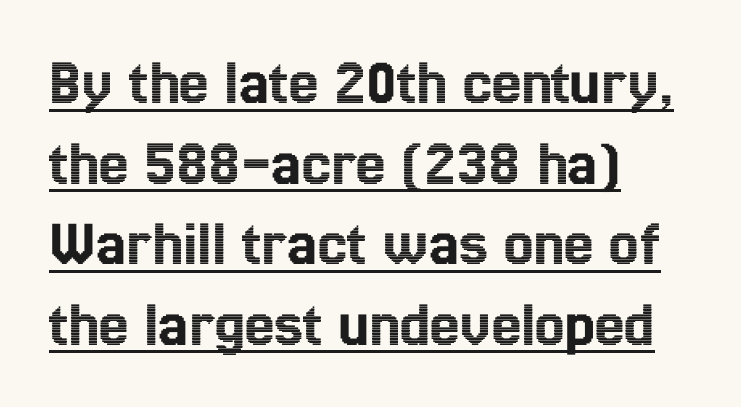
The image shows 66 px condensed type, upright; set left-aligned, line spacing 1.22x, normal letter spacing, underlined; a medium x-height.
